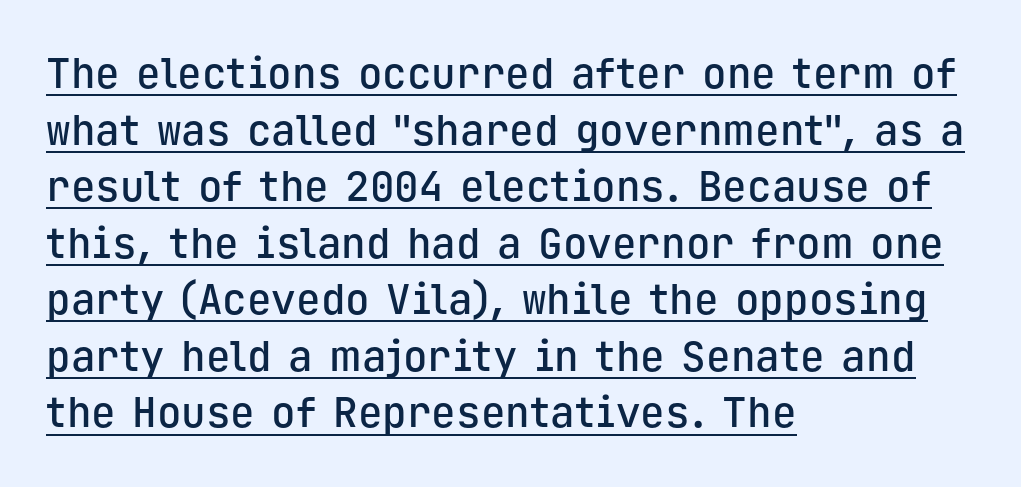
A classic flush-left, rag-right setting is used for this passage. Look at the stroke-to-counter ratio: somewhat heavy, a semibold. Regarding serifs, this sample does without them. Every stem runs plumb, perpendicular to the baseline.
